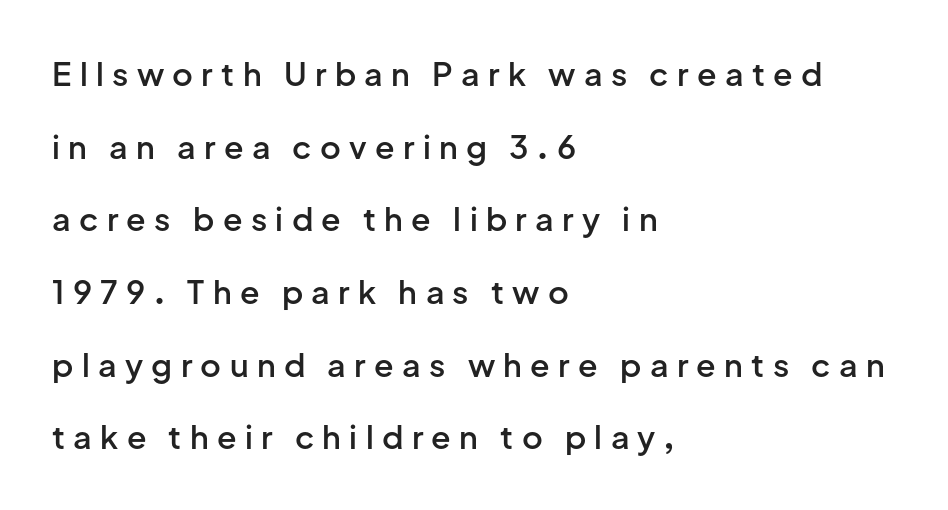
{"serif": "no", "italic": "no", "bold": "semi", "weight": "semibold", "width": "normal", "stroke_contrast": "low", "x_height": "medium", "monospaced": "no", "underline": "no", "align": "left", "line_spacing": "loose", "line_spacing_ratio": 2.27, "letter_spacing": "wide", "letter_spacing_em": 0.26, "glyph_px": 32}
